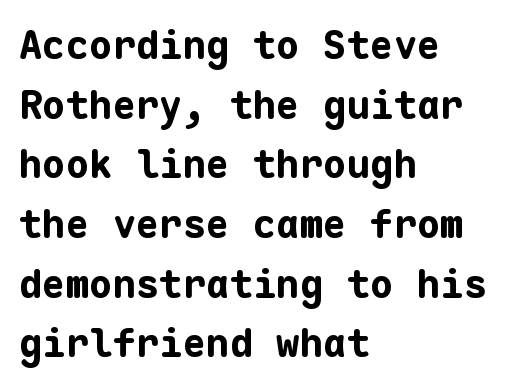
The image shows 39 px bold sans-serif type, upright, monospaced; set left-aligned, normal line spacing (1.53x), normal letter spacing, not underlined; low stroke contrast and a medium x-height.
